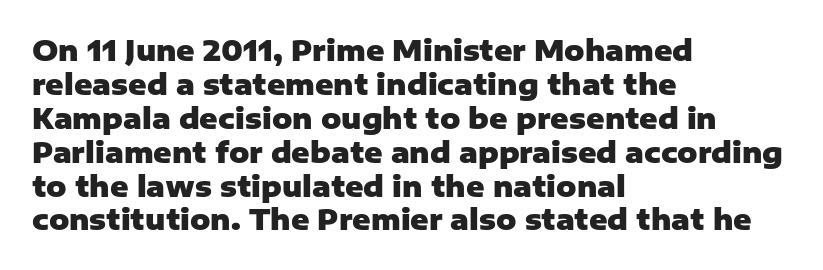
{"serif": "no", "italic": "no", "bold": "yes", "weight": "heavy", "width": "normal", "stroke_contrast": "low", "x_height": "medium", "monospaced": "no", "underline": "no", "align": "left", "line_spacing_ratio": 1.21, "letter_spacing": "normal", "letter_spacing_em": 0.0, "glyph_px": 28}
